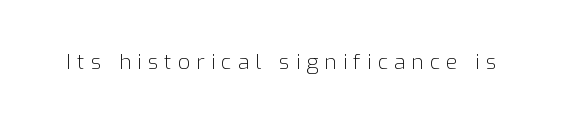
Q: Is the text bold? A: No.
Q: Is the text italic (slanted)? A: No, it is upright.
Q: Is the text underlined? A: No.
Q: Is the spacing between letters normal or unusually wide? A: Unusually wide.
